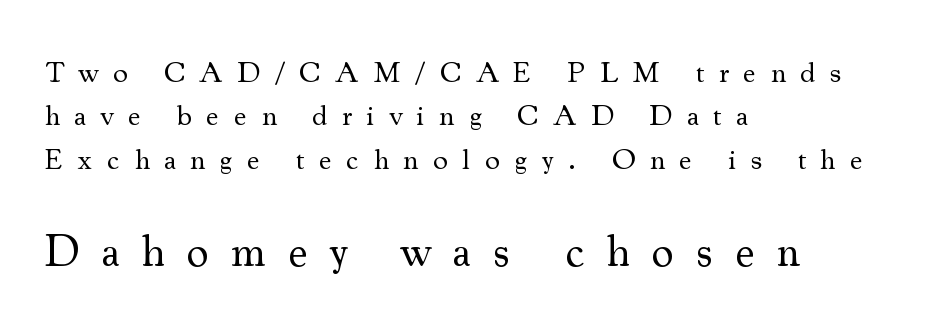
{"serif": "yes", "italic": "no", "bold": "no", "weight": "regular", "width": "normal", "stroke_contrast": "medium", "x_height": "small", "monospaced": "no", "underline": "no", "align": "left", "line_spacing": "normal", "line_spacing_ratio": 1.5, "letter_spacing": "wide", "letter_spacing_em": 0.5, "larger_block": "second", "size_ratio": 1.52, "glyph_px": 44}
